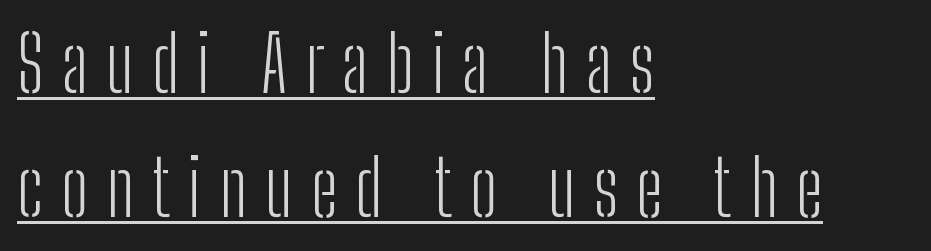
A typesetter would label this face a sans. Evenly set lines give the paragraph a standard silhouette. Line starts are locked; line ends wander. Italic? Not at all — the glyphs are vertical.
